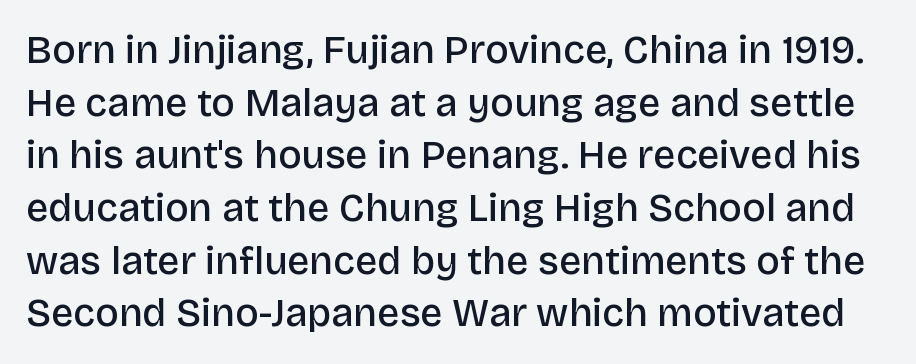
Q: Is the text bold? A: Semi-bold.
Q: Is the text italic (slanted)? A: No, it is upright.
Q: Is the typeface a serif or a sans-serif typeface? A: Sans-serif.
Q: Is the text underlined? A: No.
Q: Is the spacing between letters normal or unusually wide? A: Normal.
Q: Is the spacing between lines tight, normal or loose? A: Normal.
Q: Width (condensed, normal, or wide)? A: Normal.
Q: Stroke contrast? A: Low.
Q: x-height? A: Large.
Q: Monospaced? A: No.
